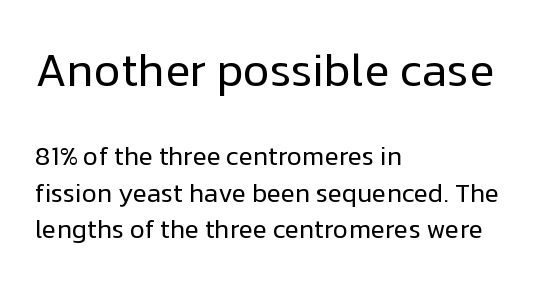
Q: Is the text bold? A: No.
Q: Is the text italic (slanted)? A: No, it is upright.
Q: Is the typeface a serif or a sans-serif typeface? A: Sans-serif.
Q: Is the text underlined? A: No.
Q: How is the paragraph aligned? A: Left-aligned.
Q: Is the spacing between letters normal or unusually wide? A: Normal.
Q: Is the spacing between lines tight, normal or loose? A: Normal.
Q: Which block of text is set in a larger size, the first (top) or the second (bottom)? A: The first (top) one.
Q: Width (condensed, normal, or wide)? A: Normal.
Q: Stroke contrast? A: Low.
Q: x-height? A: Medium.
Q: Monospaced? A: No.
